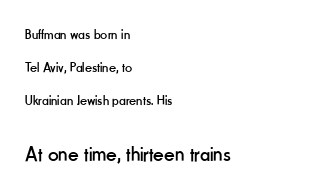
{"italic": "no", "bold": "no", "underline": "no", "align": "left", "line_spacing": "loose", "line_spacing_ratio": 2.37, "letter_spacing": "normal", "letter_spacing_em": 0.0, "larger_block": "second", "size_ratio": 1.5, "glyph_px": 21}
